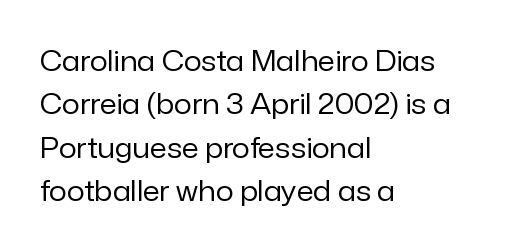
The characters are drawn with everyday or finer stroke widths. Teacher's note: observe the even left margin — that is flush-left alignment. Horizontal bands of white between lines are of average thickness. Unlike italic type, these characters show no tilt at all. Words float on clear page, feet unadorned. These lines are rendered in a variable-pitch font.
